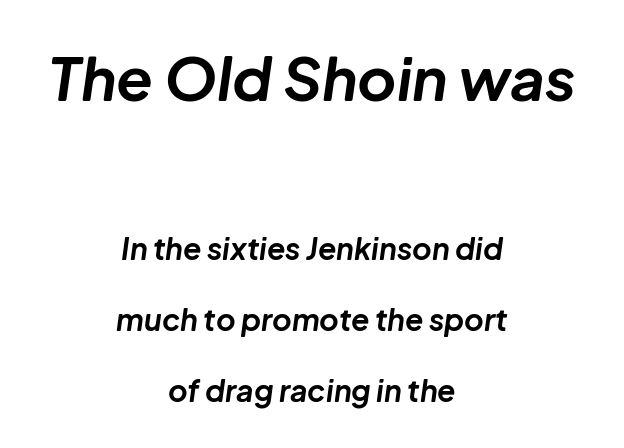
{"italic": "yes", "lean": "right", "slant_degrees": 8, "bold": "yes", "weight": "bold", "width": "normal", "stroke_contrast": "low", "x_height": "medium", "monospaced": "no", "underline": "no", "align": "center", "line_spacing": "loose", "line_spacing_ratio": 2.37, "letter_spacing": "normal", "letter_spacing_em": 0.0, "larger_block": "first", "size_ratio": 2.0, "glyph_px": 60}
